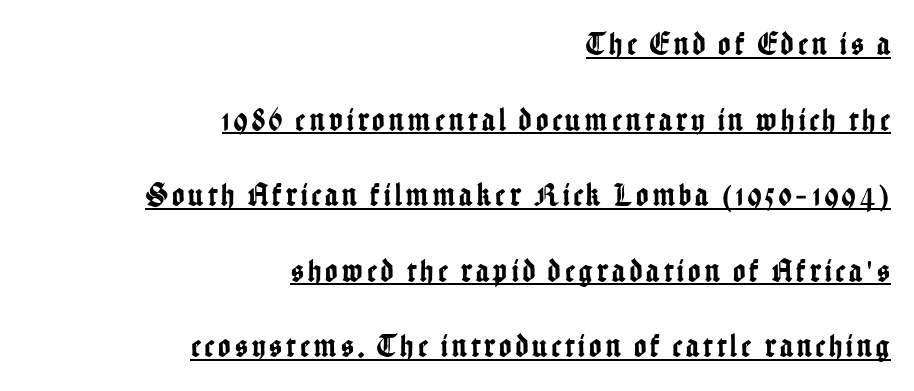
{"serif": "no", "italic": "no", "width": "condensed", "stroke_contrast": "low", "x_height": "medium", "monospaced": "no", "underline": "yes", "align": "right", "line_spacing": "loose", "line_spacing_ratio": 2.29, "glyph_px": 33}
